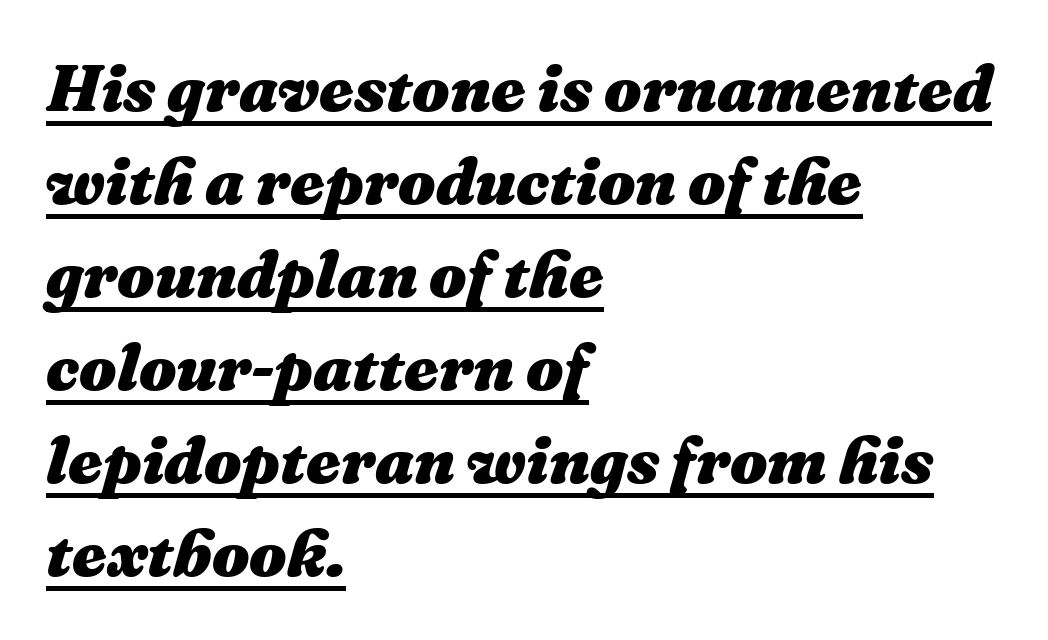
Vertically, the passage feels balanced, rows spaced as you'd expect. The gaps between neighbouring characters are ordinary and unremarkable. Compared with an ordinary text face, these strokes are far heavier — a full bold. Note the varied advance widths — an 'i' is clearly narrower than an 'm'. Does the lettering tilt? It does — this is italic. The paragraph has a hard left edge and a soft right edge.
